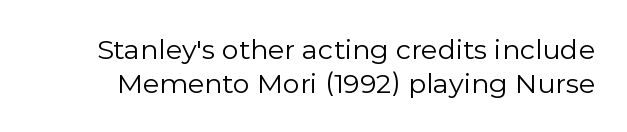
The image shows 27 px text type, upright; set normal line spacing (1.25x), normal letter spacing, not underlined.
